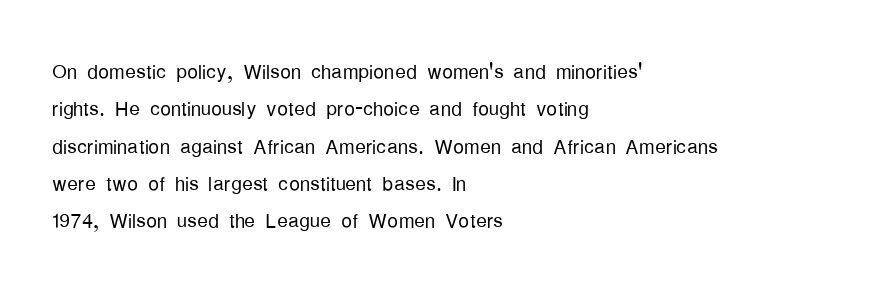
{"italic": "no", "bold": "no", "underline": "no", "align": "left", "line_spacing": "normal", "line_spacing_ratio": 1.38, "letter_spacing": "normal", "letter_spacing_em": 0.0, "glyph_px": 27}
